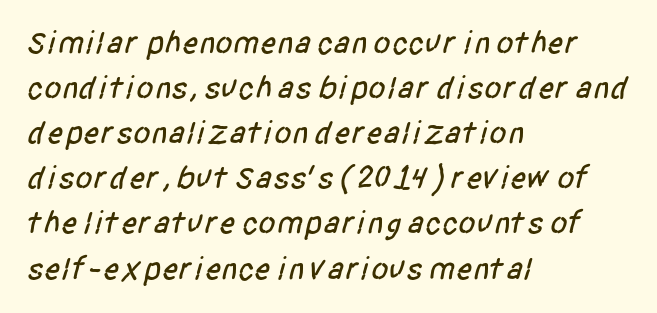
{"serif": "no", "width": "condensed", "stroke_contrast": "low", "x_height": "large", "monospaced": "no", "underline": "no", "align": "left", "line_spacing": "normal", "line_spacing_ratio": 1.41, "letter_spacing": "normal", "letter_spacing_em": 0.0, "glyph_px": 32}
